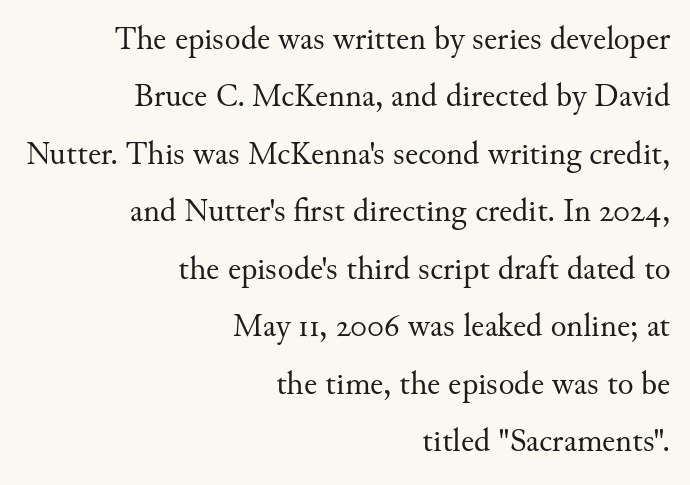
{"serif": "yes", "italic": "no", "bold": "no", "weight": "regular", "width": "normal", "stroke_contrast": "medium", "x_height": "small", "monospaced": "no", "underline": "no", "align": "right", "line_spacing_ratio": 1.74, "letter_spacing": "normal", "letter_spacing_em": 0.0, "glyph_px": 33}
